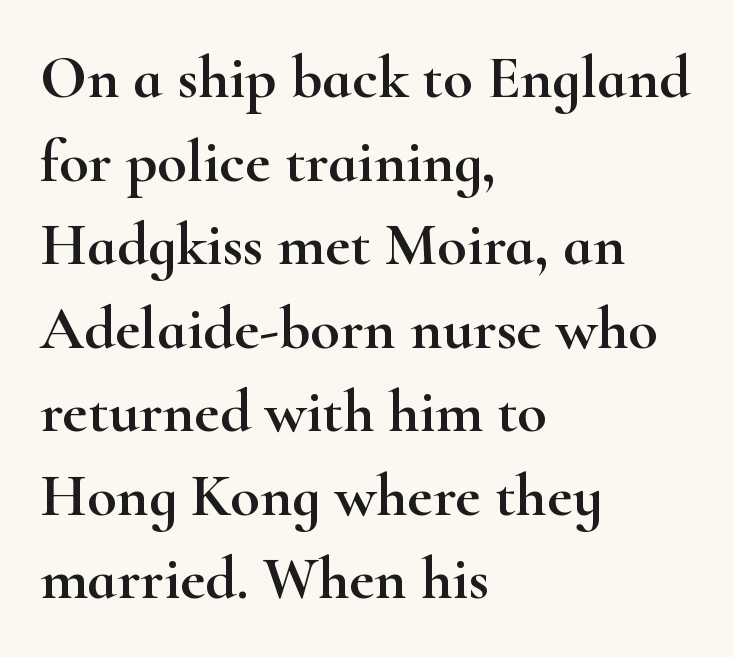
Q: Is the text italic (slanted)? A: No, it is upright.
Q: Is the typeface a serif or a sans-serif typeface? A: Serif.
Q: Is the text underlined? A: No.
Q: How is the paragraph aligned? A: Left-aligned.
Q: Is the spacing between letters normal or unusually wide? A: Normal.
Q: Is the spacing between lines tight, normal or loose? A: Normal.
Q: Width (condensed, normal, or wide)? A: Wide.
Q: Stroke contrast? A: High.
Q: x-height? A: Small.
Q: Monospaced? A: No.
